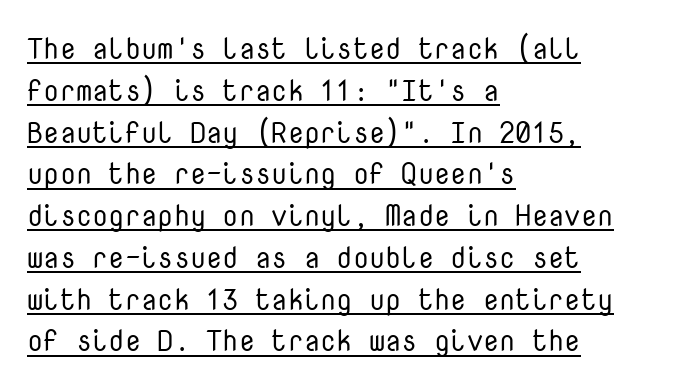
The image shows 29 px regular-weight sans-serif type, upright, monospaced; set left-aligned, normal line spacing (1.44x), normal letter spacing, underlined; low stroke contrast and a medium x-height.
